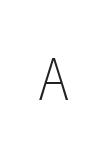
The image shows 59 px light, condensed sans-serif type, upright; set unusually wide letter spacing (+0.35 em), not underlined; low stroke contrast and a medium x-height.
